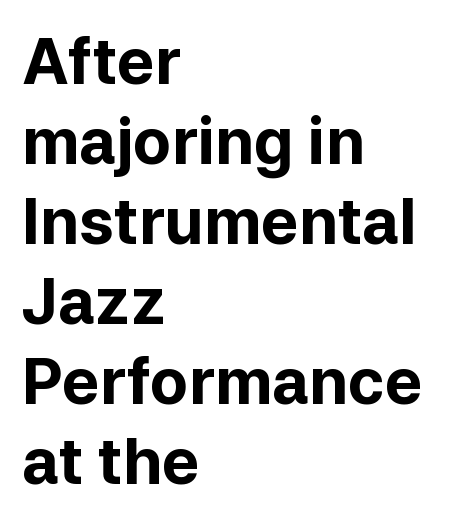
Q: Is the text bold? A: Yes.
Q: Is the text italic (slanted)? A: No, it is upright.
Q: Is the typeface a serif or a sans-serif typeface? A: Sans-serif.
Q: Is the text underlined? A: No.
Q: How is the paragraph aligned? A: Left-aligned.
Q: Is the spacing between letters normal or unusually wide? A: Normal.
Q: Is the spacing between lines tight, normal or loose? A: Normal.
Q: Width (condensed, normal, or wide)? A: Normal.
Q: Stroke contrast? A: Low.
Q: x-height? A: Medium.
Q: Monospaced? A: No.
